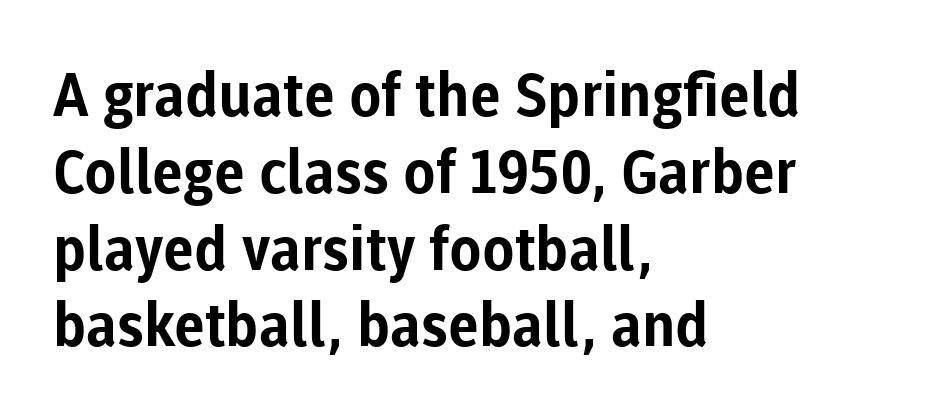
The image shows 60 px bold sans-serif type, upright; set left-aligned, normal line spacing (1.28x), normal letter spacing, not underlined; low stroke contrast and a medium x-height.
